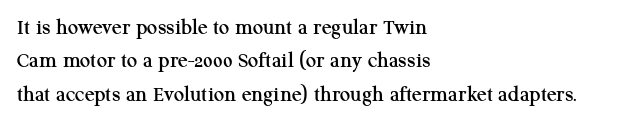
Q: Is the text italic (slanted)? A: No, it is upright.
Q: Is the text underlined? A: No.
Q: How is the paragraph aligned? A: Left-aligned.
Q: Is the spacing between letters normal or unusually wide? A: Normal.
Q: Is the spacing between lines tight, normal or loose? A: Normal.
